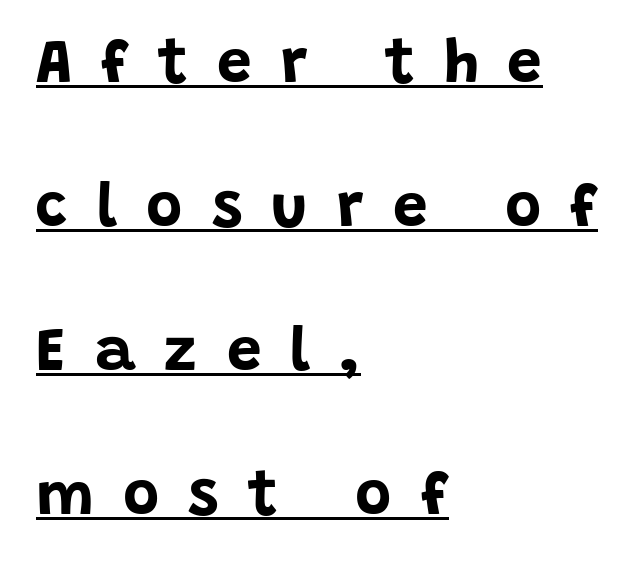
These words are printed bold, with thick strokes throughout. Check where the strokes stop: nothing finishes them off — pure sans. Underlining? Definitely there. The space between consecutive lines is lavish. Does the lettering tilt? It doesn't — this is upright.
